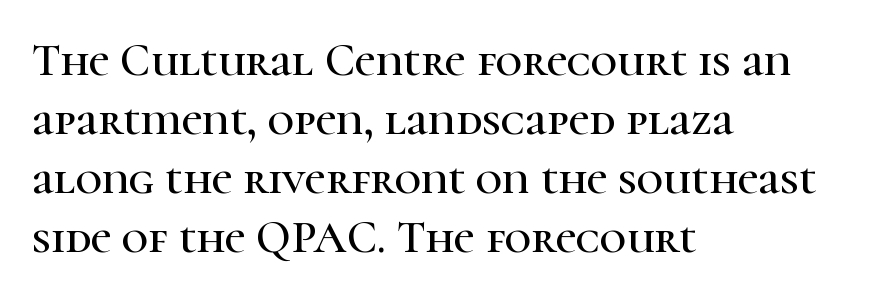
The image shows 46 px serif type, upright; set left-aligned, normal line spacing (1.28x), normal letter spacing, not underlined; high stroke contrast and a medium x-height.
